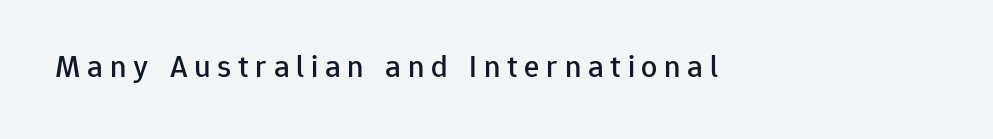
Has an underline been added? It has not. Ordinary non-slanted type is in use. The text was rendered using a sans face with plain stroke endings. Between one letter and the next there's a generous, obvious gap. The passage shown is typed in a proportional face where columns would drift.
